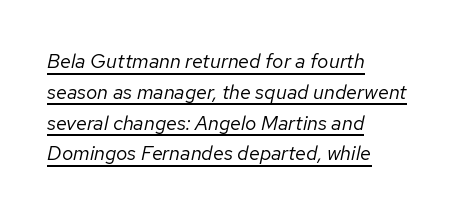
{"italic": "yes", "lean": "right", "slant_degrees": 12, "bold": "no", "underline": "yes", "align": "left", "line_spacing": "normal", "line_spacing_ratio": 1.54, "letter_spacing": "normal", "letter_spacing_em": 0.0, "glyph_px": 20}
